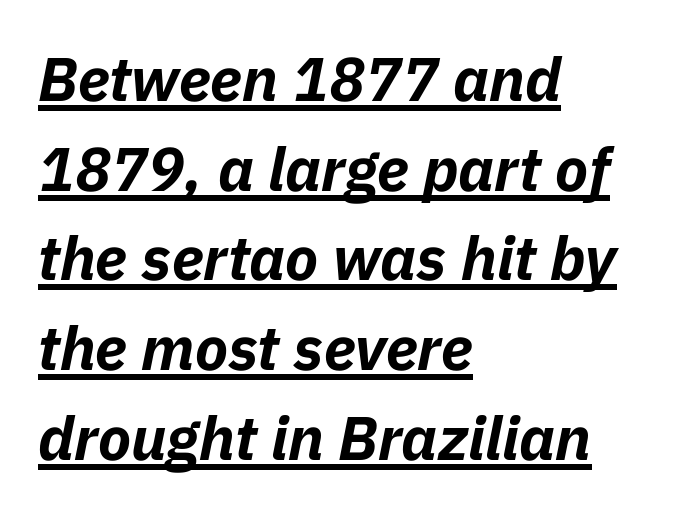
The image shows 61 px bold type, italic (leaning right); set left-aligned, normal line spacing (1.47x), normal letter spacing, underlined; low stroke contrast and a medium x-height.
